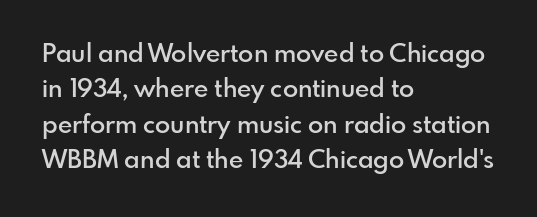
Every letter is mildly thick-stroked: semibold rather than bold. The passage is arranged the way most books set body copy — flush left. The axis of the letterforms is exactly vertical. The rendering uses a moderate line-height, typical for paragraphs.
